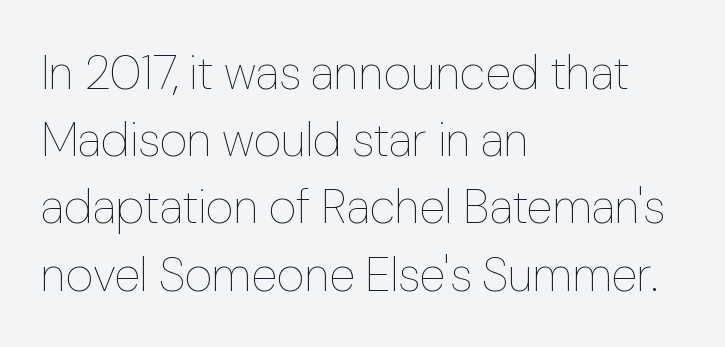
The image shows 48 px thin type, upright; set left-aligned, normal line spacing (1.4x), normal letter spacing, not underlined; low stroke contrast and a medium x-height.
